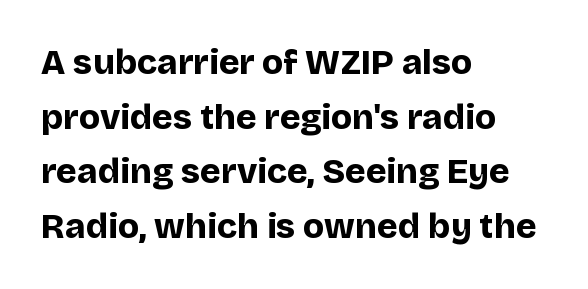
Default kerning and tracking; the words read as compact shapes. Notice how the stems are strictly vertical — no italics here. Does the type have serifs? No, each stem ends abruptly. The letters advance in unequal steps, a hallmark of proportional type.
